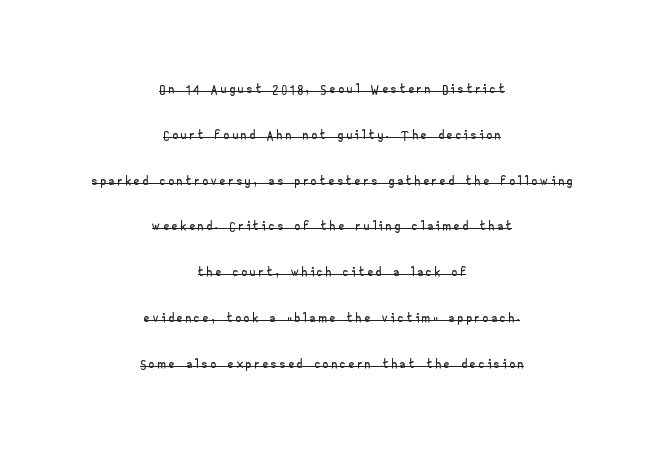
Q: Is the text italic (slanted)? A: No, it is upright.
Q: Is the text underlined? A: Yes.
Q: How is the paragraph aligned? A: Centered.
Q: Is the spacing between lines tight, normal or loose? A: Loose.
